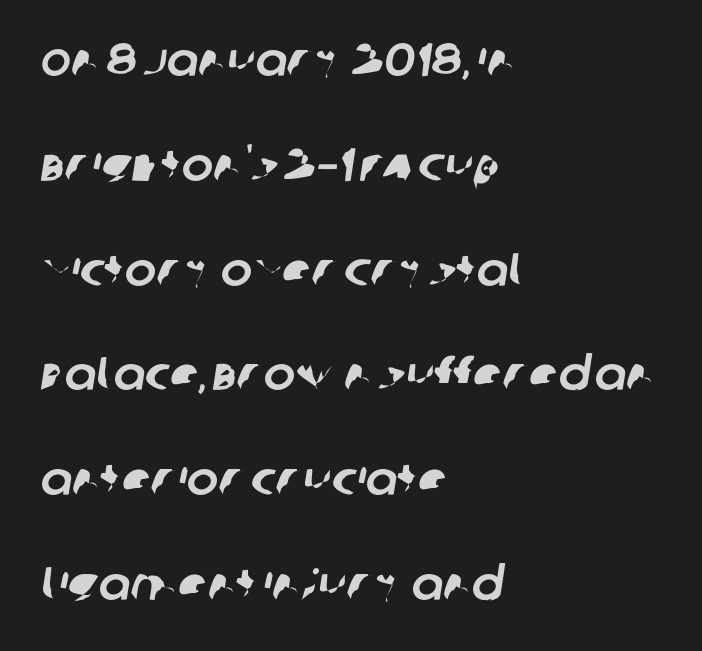
Q: Is the typeface a serif or a sans-serif typeface? A: Sans-serif.
Q: Is the text underlined? A: No.
Q: How is the paragraph aligned? A: Left-aligned.
Q: Is the spacing between letters normal or unusually wide? A: Normal.
Q: Is the spacing between lines tight, normal or loose? A: Loose.
Q: Width (condensed, normal, or wide)? A: Normal.
Q: Stroke contrast? A: Low.
Q: x-height? A: Large.
Q: Monospaced? A: No.
